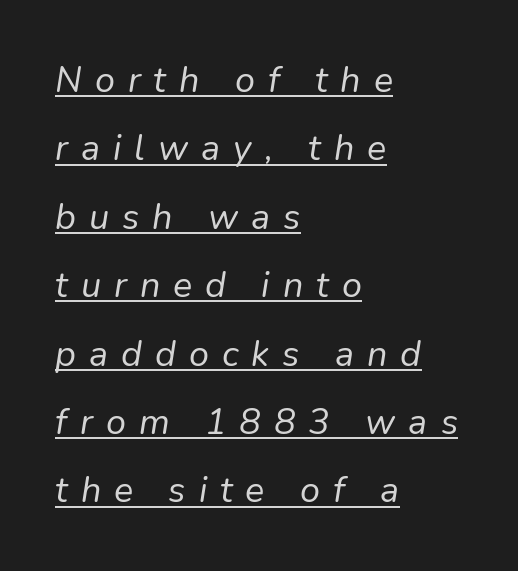
Is the letter spacing exaggerated? Yes — the characters are pushed far apart. You can tell it's italic because the verticals aren't actually vertical. Glance below the letters and you will spot a drawn line. These lines are set flush left with a ragged right edge.
